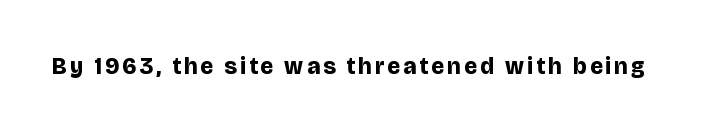
The image shows 23 px bold type, upright; set not underlined.
